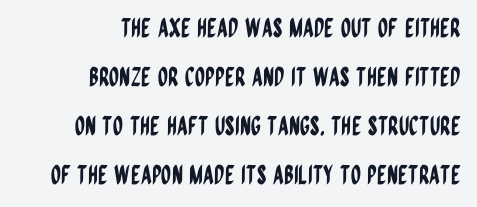
The image shows 26 px text type, upright; set right-aligned, line spacing 1.89x, normal letter spacing, not underlined.
